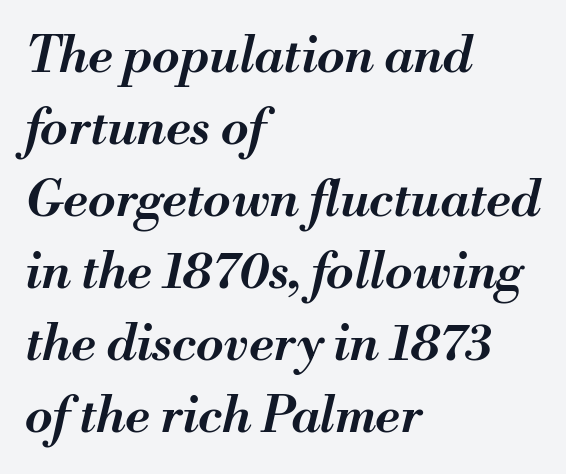
{"italic": "yes", "lean": "right", "slant_degrees": 13, "bold": "semi", "weight": "semibold", "width": "normal", "stroke_contrast": "medium", "x_height": "small", "monospaced": "no", "underline": "no", "align": "left", "line_spacing": "normal", "line_spacing_ratio": 1.44, "letter_spacing": "normal", "letter_spacing_em": 0.0, "glyph_px": 50}
